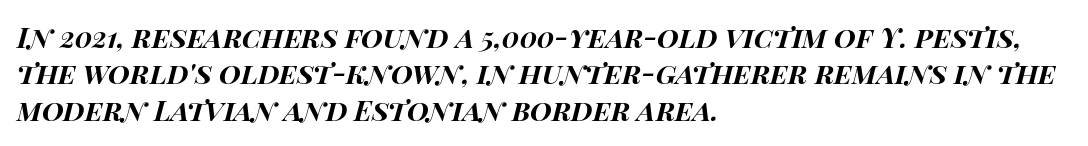
These lines sit exactly where default settings would place them. Looks like regular typesetting: each glyph gets only the width it needs. This rendering features lettering with no underline. If you drew a ruler down the left edge, every line would touch it. These lines carry a lot of weight — the face is fully bold. Honestly, the letter spacing is just normal — you wouldn't notice it.
